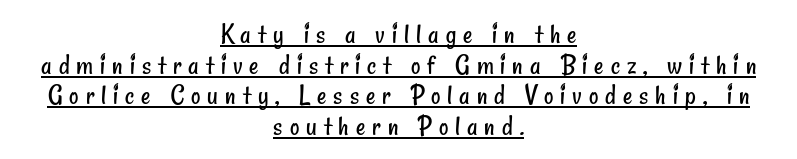
{"serif": "no", "bold": "no", "weight": "regular", "width": "condensed", "stroke_contrast": "low", "x_height": "small", "monospaced": "no", "underline": "yes", "align": "center", "line_spacing": "tight", "line_spacing_ratio": 1.06, "letter_spacing": "wide", "letter_spacing_em": 0.24, "glyph_px": 29}
